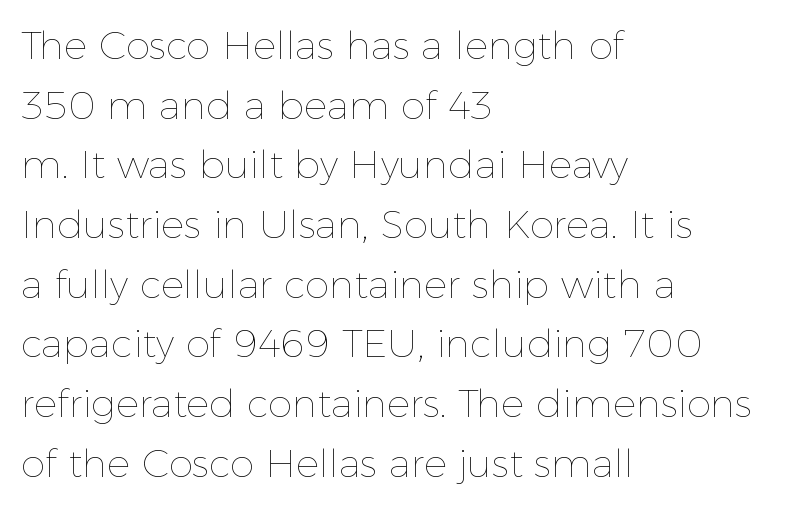
The image shows 39 px thin type, upright; set left-aligned, normal line spacing (1.53x), normal letter spacing, not underlined; a medium x-height.
